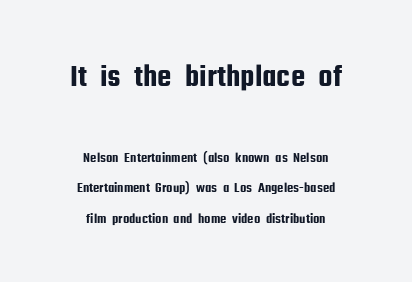
The image shows 32 px condensed sans-serif type, upright; set centered, loose line spacing (2.15x), normal letter spacing, not underlined; the first (top) block is 2.29x larger; low stroke contrast and a medium x-height.
